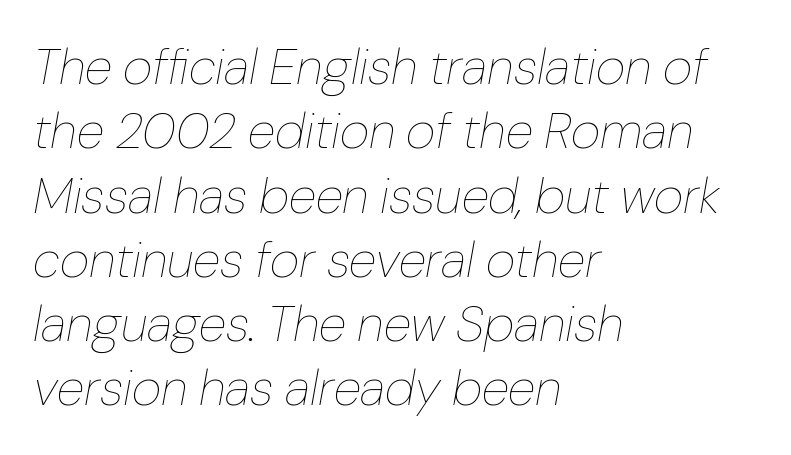
Think of a printed novel: that variable character pitch is what you see here. The lines are quadded left. Quick note: italic. Between one letter and the next there's only the usual sliver of space. Stroke thickness stays within the range of a standard reading face or lighter.
